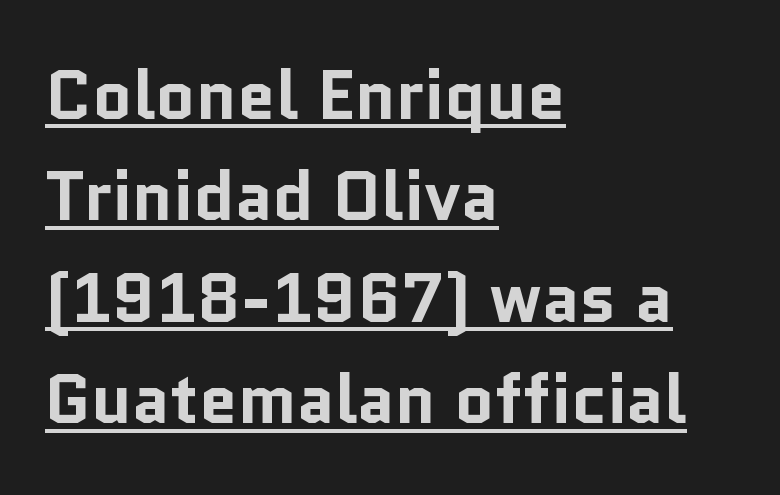
{"serif": "no", "italic": "no", "bold": "yes", "weight": "bold", "width": "normal", "stroke_contrast": "low", "x_height": "medium", "monospaced": "no", "underline": "yes", "align": "left", "line_spacing": "normal", "line_spacing_ratio": 1.47, "letter_spacing": "normal", "letter_spacing_em": 0.0, "glyph_px": 69}
